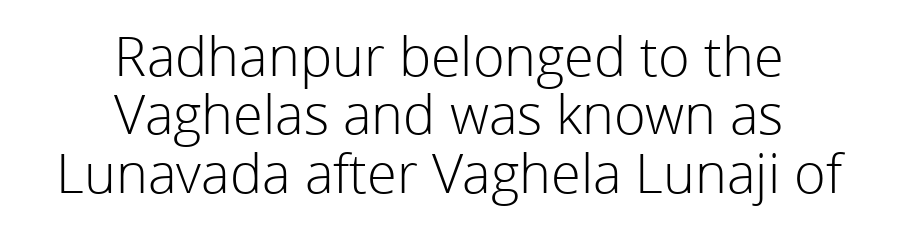
{"serif": "no", "italic": "no", "bold": "no", "weight": "light", "width": "normal", "x_height": "medium", "monospaced": "no", "underline": "no", "align": "center", "line_spacing": "tight", "line_spacing_ratio": 1.08, "letter_spacing": "normal", "letter_spacing_em": 0.0, "glyph_px": 54}
